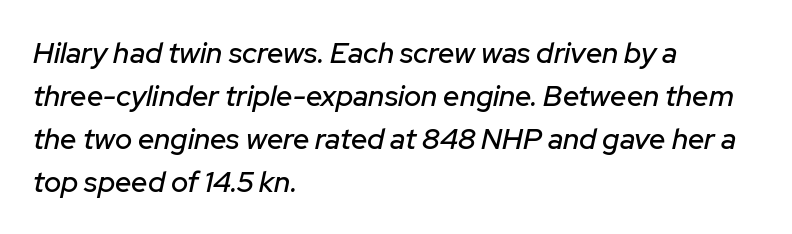
The image shows 29 px text type, italic (leaning right); set left-aligned, normal line spacing (1.48x), normal letter spacing, not underlined; low stroke contrast and a medium x-height.
